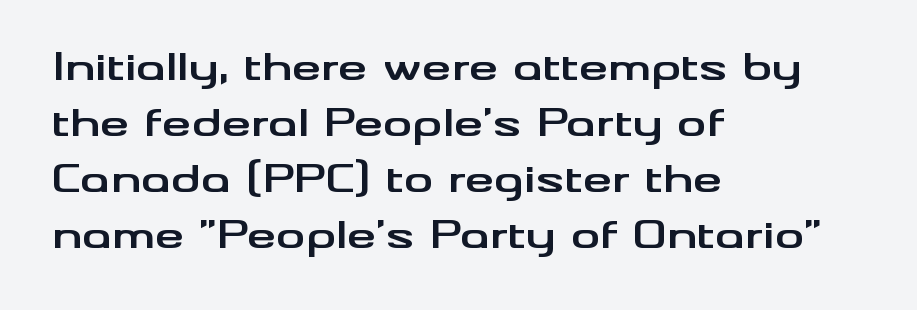
The image shows 37 px bold, wide sans-serif type, upright; set left-aligned, normal line spacing (1.51x), normal letter spacing, not underlined; medium stroke contrast and a small x-height.
